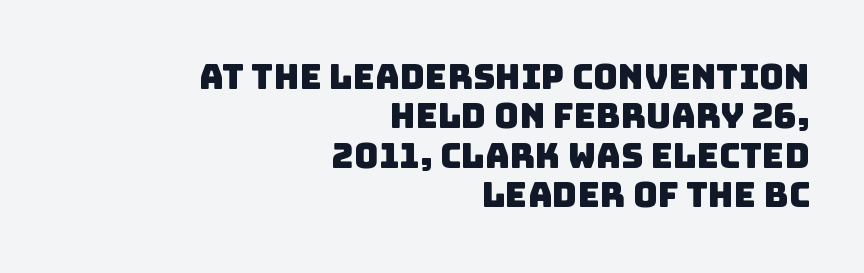
Q: Is the typeface a serif or a sans-serif typeface? A: Sans-serif.
Q: Is the text underlined? A: No.
Q: How is the paragraph aligned? A: Right-aligned.
Q: Is the spacing between letters normal or unusually wide? A: Normal.
Q: Width (condensed, normal, or wide)? A: Normal.
Q: Stroke contrast? A: Low.
Q: x-height? A: Large.
Q: Monospaced? A: No.
